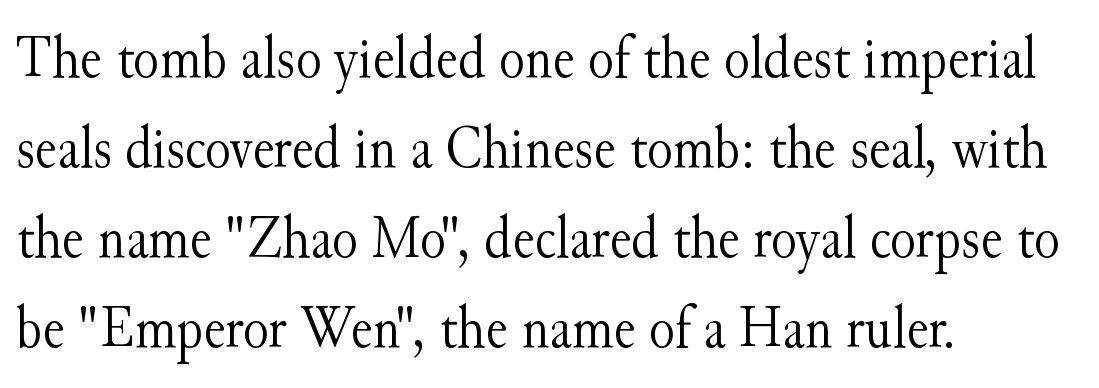
Q: Is the text bold? A: No.
Q: Is the text italic (slanted)? A: No, it is upright.
Q: Is the typeface a serif or a sans-serif typeface? A: Serif.
Q: Is the text underlined? A: No.
Q: How is the paragraph aligned? A: Left-aligned.
Q: Is the spacing between letters normal or unusually wide? A: Normal.
Q: Is the spacing between lines tight, normal or loose? A: Normal.
Q: Width (condensed, normal, or wide)? A: Normal.
Q: Stroke contrast? A: Medium.
Q: x-height? A: Small.
Q: Monospaced? A: No.
